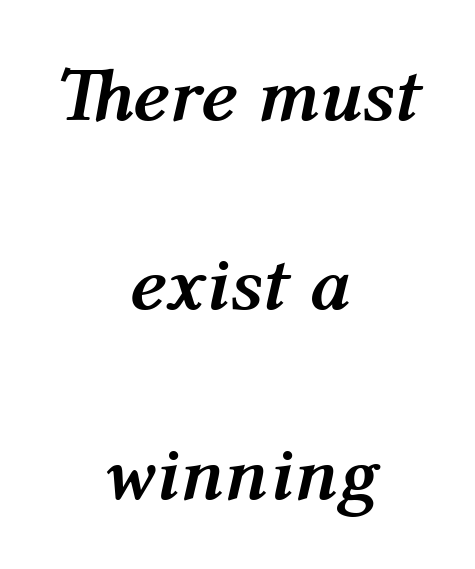
{"italic": "yes", "lean": "right", "slant_degrees": 12, "bold": "yes", "weight": "semibold", "width": "normal", "stroke_contrast": "medium", "x_height": "medium", "monospaced": "no", "underline": "no", "align": "center", "line_spacing": "loose", "line_spacing_ratio": 2.46, "letter_spacing": "normal", "letter_spacing_em": 0.0, "glyph_px": 77}
